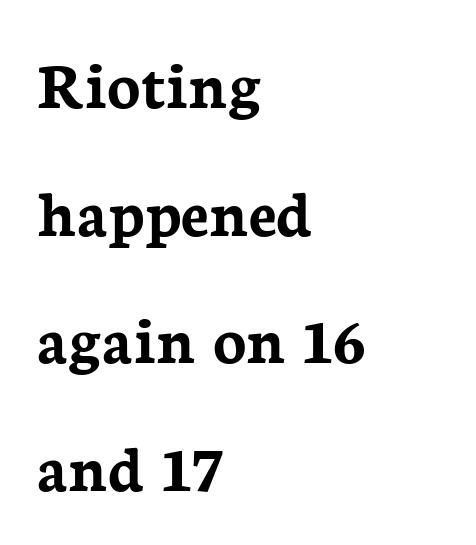
The image shows 69 px semibold serif type, upright; set left-aligned, line spacing 1.85x, normal letter spacing, not underlined; low stroke contrast and a medium x-height.
